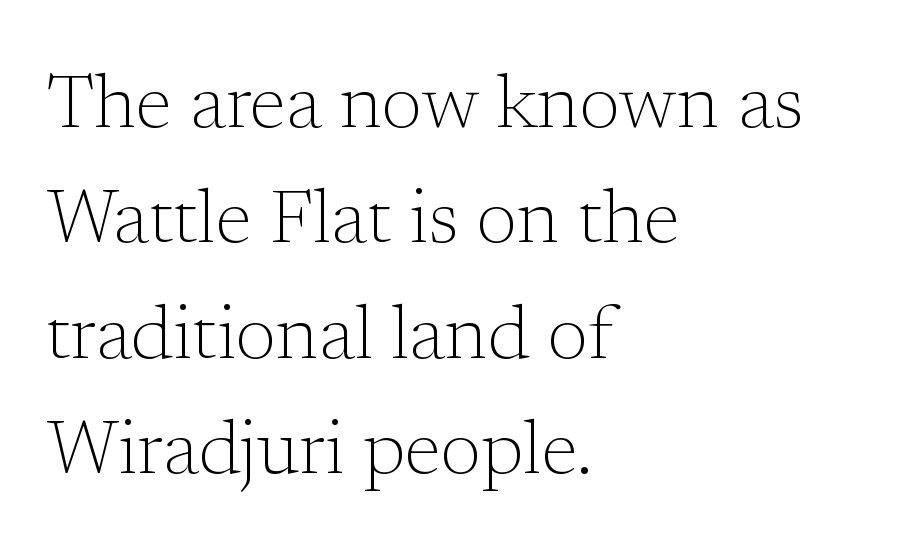
Q: Is the text bold? A: No.
Q: Is the text italic (slanted)? A: No, it is upright.
Q: Is the typeface a serif or a sans-serif typeface? A: Serif.
Q: Is the text underlined? A: No.
Q: How is the paragraph aligned? A: Left-aligned.
Q: Is the spacing between letters normal or unusually wide? A: Normal.
Q: Is the spacing between lines tight, normal or loose? A: Normal.
Q: Width (condensed, normal, or wide)? A: Normal.
Q: Stroke contrast? A: Low.
Q: x-height? A: Medium.
Q: Monospaced? A: No.
